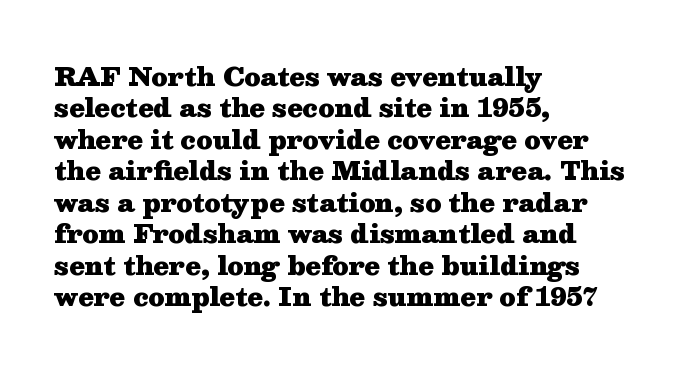
{"italic": "no", "bold": "yes", "underline": "no", "align": "left", "line_spacing": "normal", "line_spacing_ratio": 1.26, "letter_spacing": "normal", "letter_spacing_em": 0.0, "glyph_px": 25}
